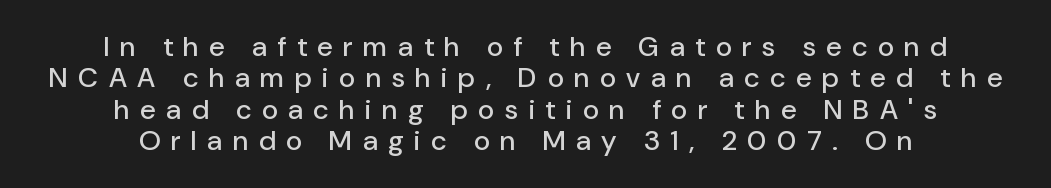
Q: Is the text italic (slanted)? A: No, it is upright.
Q: Is the typeface a serif or a sans-serif typeface? A: Sans-serif.
Q: Is the text underlined? A: No.
Q: How is the paragraph aligned? A: Centered.
Q: Is the spacing between letters normal or unusually wide? A: Unusually wide.
Q: Is the spacing between lines tight, normal or loose? A: Tight.
Q: Width (condensed, normal, or wide)? A: Normal.
Q: Stroke contrast? A: Low.
Q: x-height? A: Medium.
Q: Monospaced? A: No.
